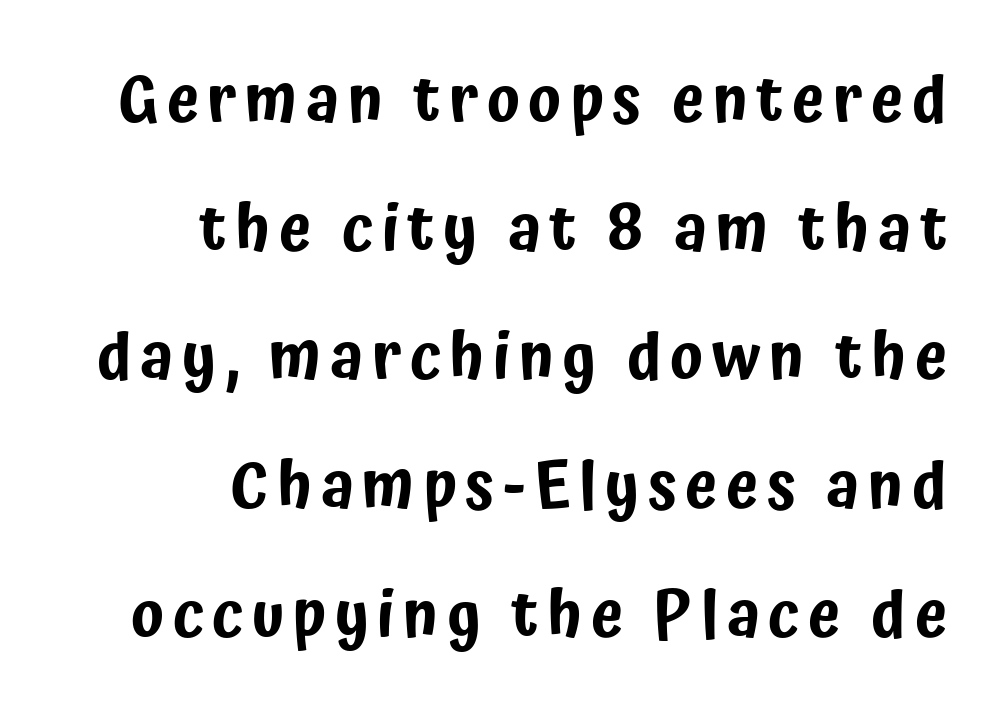
Q: Is the text italic (slanted)? A: No, it is upright.
Q: Is the typeface a serif or a sans-serif typeface? A: Sans-serif.
Q: Is the text underlined? A: No.
Q: How is the paragraph aligned? A: Right-aligned.
Q: Is the spacing between lines tight, normal or loose? A: Loose.
Q: Width (condensed, normal, or wide)? A: Condensed.
Q: Stroke contrast? A: Low.
Q: x-height? A: Medium.
Q: Monospaced? A: No.
